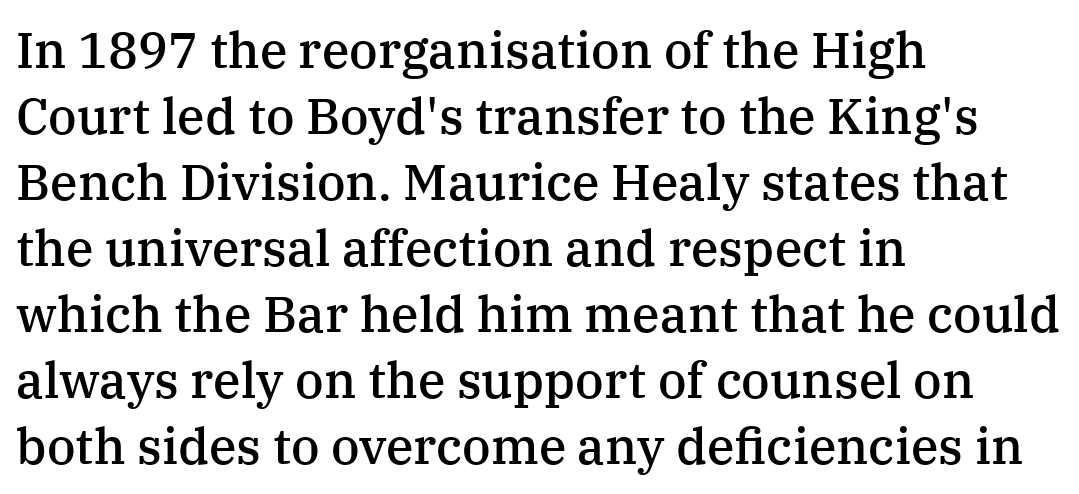
{"serif": "yes", "italic": "no", "bold": "semi", "weight": "semibold", "width": "normal", "stroke_contrast": "medium", "x_height": "medium", "monospaced": "no", "underline": "no", "align": "left", "line_spacing": "normal", "line_spacing_ratio": 1.32, "letter_spacing": "normal", "letter_spacing_em": 0.0, "glyph_px": 50}
